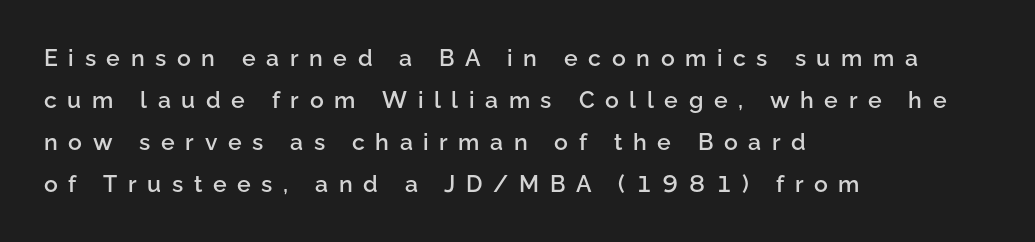
{"italic": "no", "bold": "semi", "underline": "no", "align": "left", "line_spacing_ratio": 1.82, "letter_spacing": "wide", "letter_spacing_em": 0.46, "glyph_px": 23}
